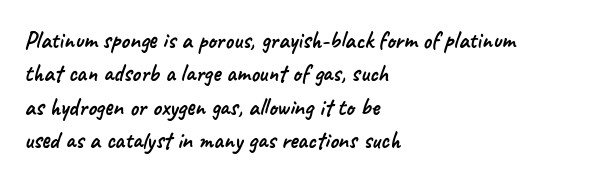
The image shows 24 px text type; set left-aligned, normal line spacing (1.39x), normal letter spacing, not underlined.
